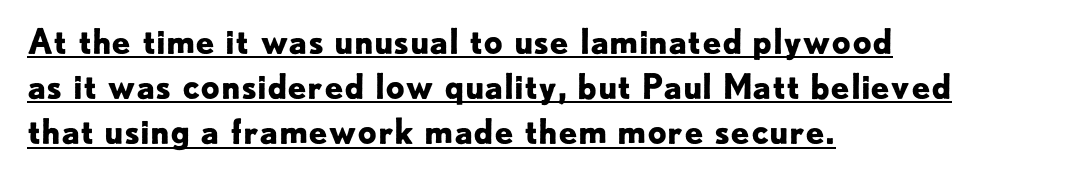
The image shows 34 px bold sans-serif type, upright; set left-aligned, normal line spacing (1.33x), normal letter spacing, underlined; low stroke contrast and a small x-height.
